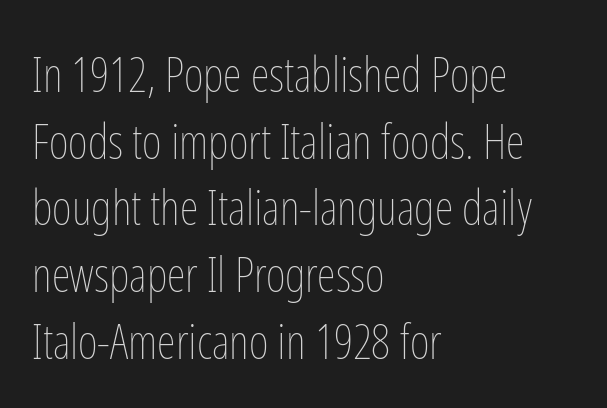
{"italic": "no", "bold": "no", "weight": "thin", "width": "condensed", "stroke_contrast": "low", "x_height": "medium", "monospaced": "no", "underline": "no", "align": "left", "line_spacing": "normal", "line_spacing_ratio": 1.39, "letter_spacing": "normal", "letter_spacing_em": 0.0, "glyph_px": 48}
